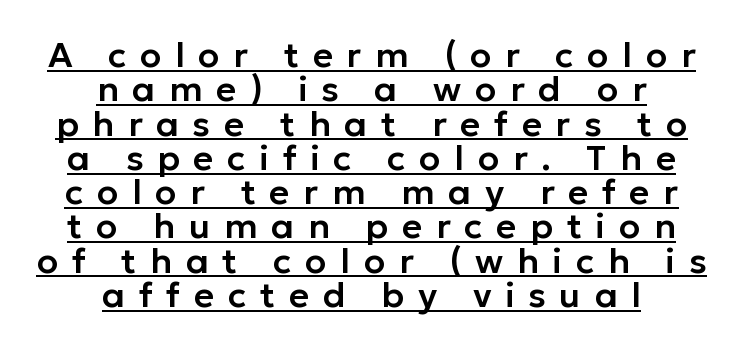
{"serif": "no", "italic": "no", "width": "normal", "stroke_contrast": "low", "x_height": "medium", "monospaced": "no", "underline": "yes", "align": "center", "line_spacing": "tight", "line_spacing_ratio": 0.98, "letter_spacing": "wide", "letter_spacing_em": 0.39, "glyph_px": 35}
